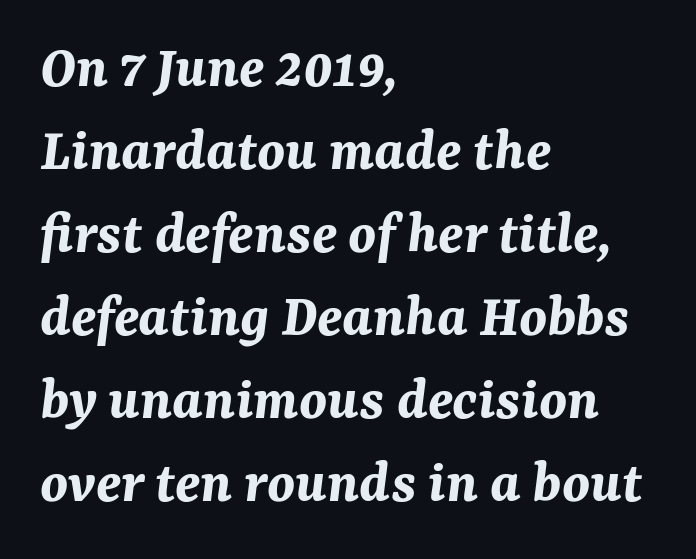
The image shows 62 px bold type, italic (leaning right); set left-aligned, normal line spacing (1.34x), normal letter spacing, not underlined; medium stroke contrast and a medium x-height.
